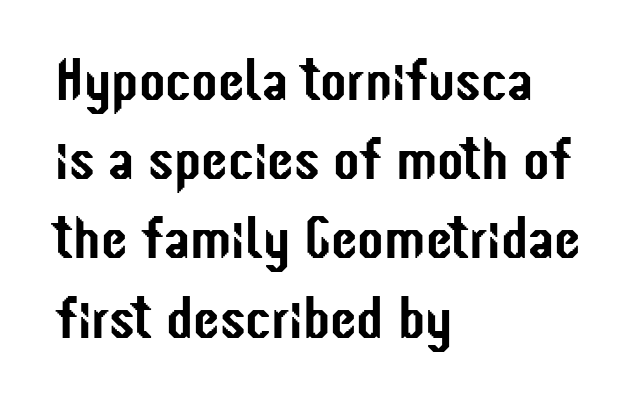
Honestly, the letter spacing is just normal — you wouldn't notice it. Varying glyph widths throughout — classic text-font behaviour. Do the letters lean? They stand straight. Bare-footed words on every line. Line starts are locked; line ends wander. Stroke terminals: plain, sans-serif.
